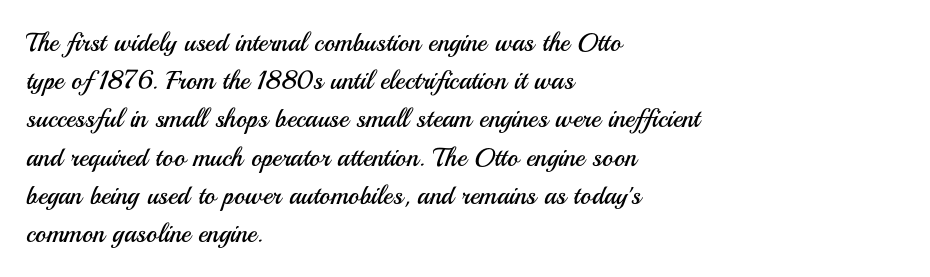
Q: Is the text bold? A: No.
Q: Is the text italic (slanted)? A: Yes.
Q: Is the text underlined? A: No.
Q: How is the paragraph aligned? A: Left-aligned.
Q: Is the spacing between letters normal or unusually wide? A: Normal.
Q: Is the spacing between lines tight, normal or loose? A: Normal.
